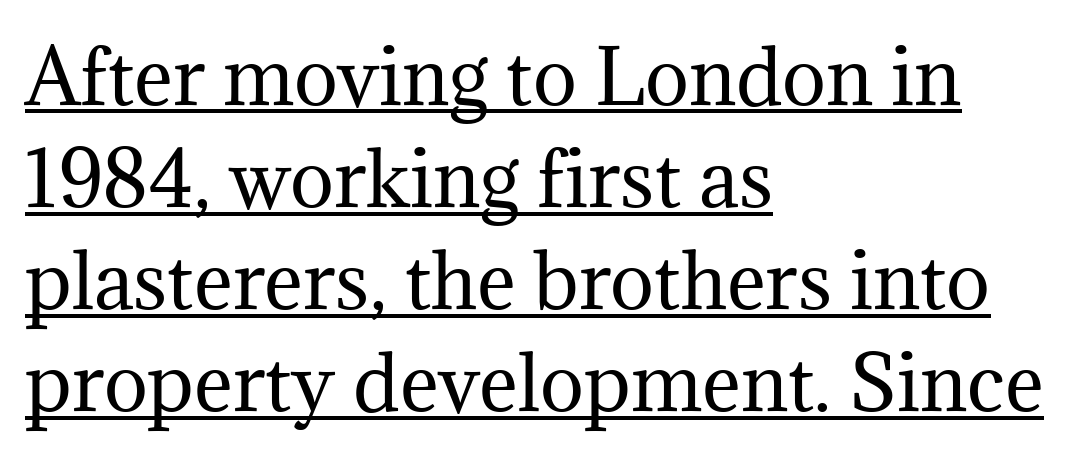
Q: Is the text bold? A: No.
Q: Is the text italic (slanted)? A: No, it is upright.
Q: Is the typeface a serif or a sans-serif typeface? A: Serif.
Q: Is the text underlined? A: Yes.
Q: How is the paragraph aligned? A: Left-aligned.
Q: Is the spacing between letters normal or unusually wide? A: Normal.
Q: Is the spacing between lines tight, normal or loose? A: Normal.
Q: Width (condensed, normal, or wide)? A: Normal.
Q: Stroke contrast? A: Medium.
Q: x-height? A: Medium.
Q: Monospaced? A: No.
